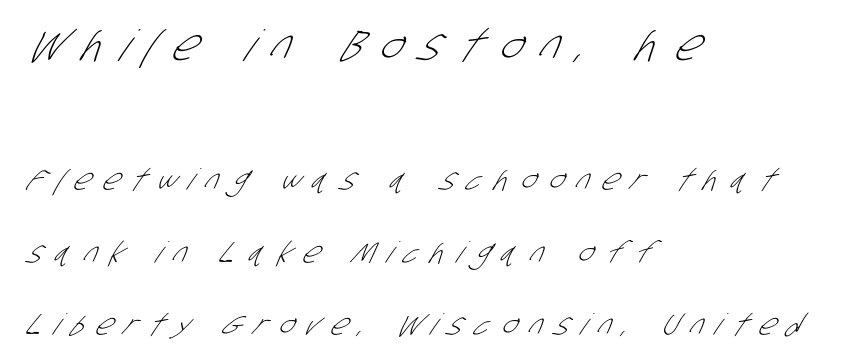
Caption: expanded tracking, letters set apart. The letters advance in unequal steps, a hallmark of proportional type. One-word summary of the alignment: left. Typesetter's note — upper block bumped up in size, lower block left smaller. Weight: not bold — regular or lighter. Font category for this specimen: sans-serif.
